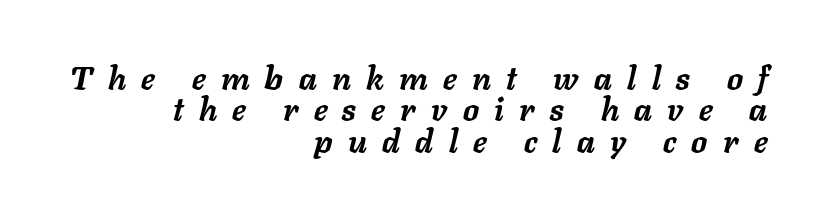
{"italic": "yes", "lean": "right", "slant_degrees": 11, "bold": "yes", "weight": "semibold", "width": "normal", "stroke_contrast": "low", "x_height": "medium", "monospaced": "no", "underline": "no", "align": "right", "line_spacing": "tight", "line_spacing_ratio": 0.98, "letter_spacing": "wide", "letter_spacing_em": 0.48, "glyph_px": 32}
